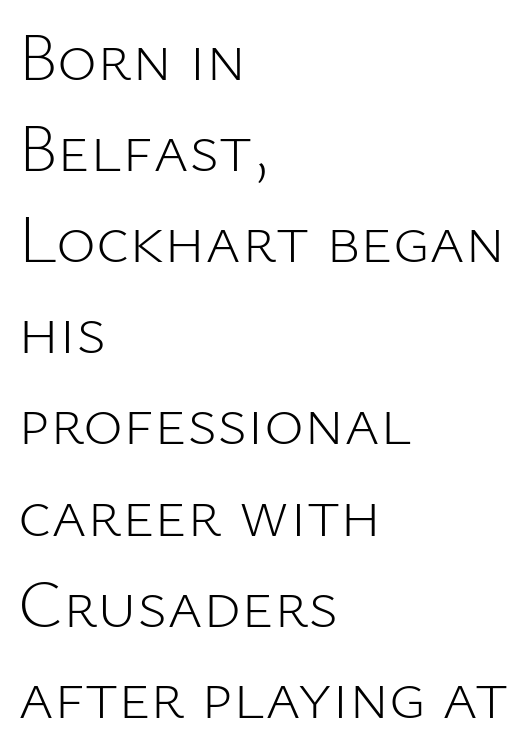
Q: Is the text bold? A: No.
Q: Is the text italic (slanted)? A: No, it is upright.
Q: Is the typeface a serif or a sans-serif typeface? A: Sans-serif.
Q: Is the text underlined? A: No.
Q: How is the paragraph aligned? A: Left-aligned.
Q: Is the spacing between letters normal or unusually wide? A: Normal.
Q: Is the spacing between lines tight, normal or loose? A: Normal.
Q: Width (condensed, normal, or wide)? A: Normal.
Q: Stroke contrast? A: Low.
Q: x-height? A: Medium.
Q: Monospaced? A: No.
